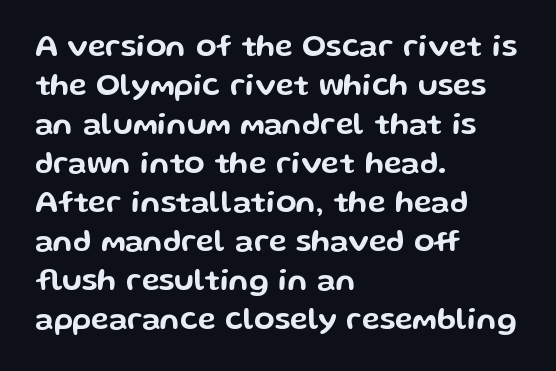
The image shows 30 px wide sans-serif type, upright; set left-aligned, normal line spacing (1.3x), normal letter spacing, not underlined; low stroke contrast and a medium x-height.
